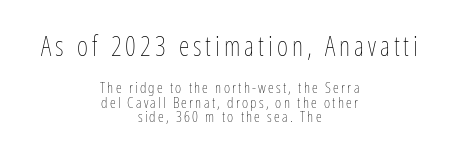
The typography opts for an upright posture over an oblique one. These lines huddle together more closely than default settings would place them. Both edges are ragged and mirror each other, which tells us the setting is centered. Bold? No — there's no thickening of the strokes. Reading top to bottom, the characters get smaller at the block break.
